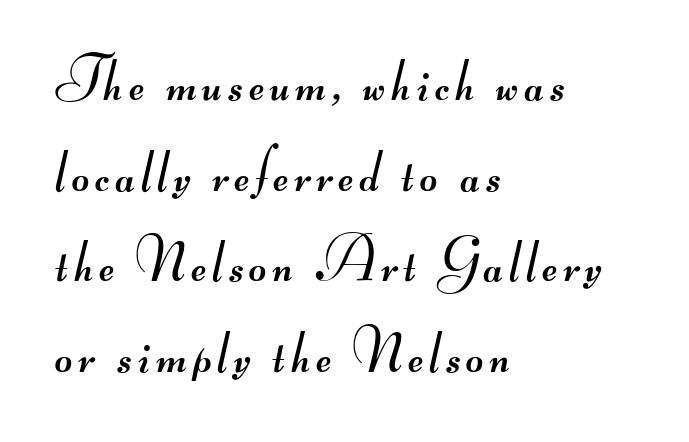
Q: Is the text bold? A: No.
Q: Is the typeface a serif or a sans-serif typeface? A: Sans-serif.
Q: Is the text underlined? A: No.
Q: How is the paragraph aligned? A: Left-aligned.
Q: Is the spacing between lines tight, normal or loose? A: Normal.
Q: Width (condensed, normal, or wide)? A: Wide.
Q: Stroke contrast? A: Medium.
Q: Monospaced? A: No.
